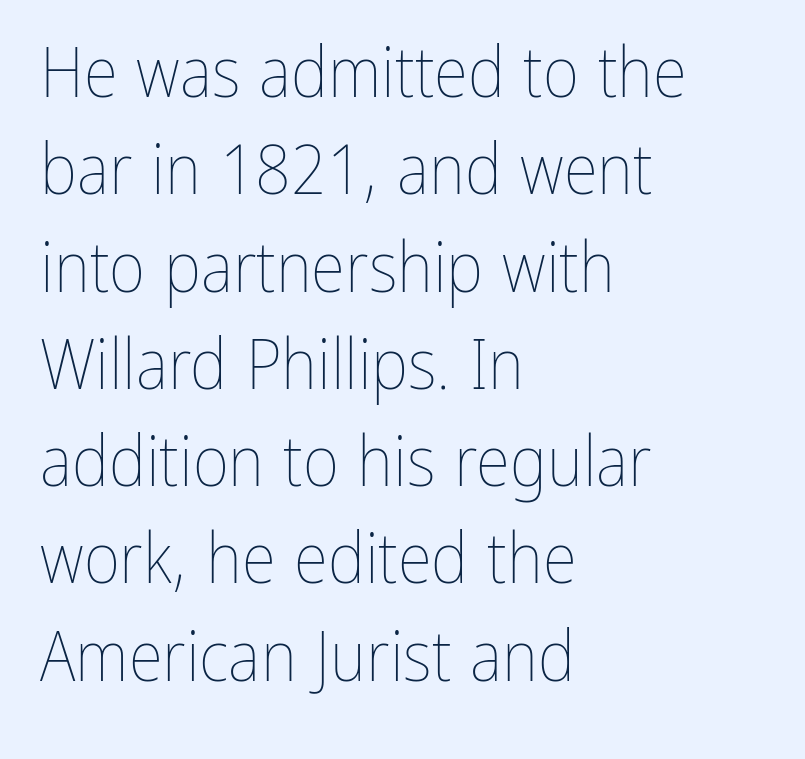
Q: Is the text bold? A: No.
Q: Is the text italic (slanted)? A: No, it is upright.
Q: Is the text underlined? A: No.
Q: How is the paragraph aligned? A: Left-aligned.
Q: Is the spacing between letters normal or unusually wide? A: Normal.
Q: Is the spacing between lines tight, normal or loose? A: Normal.
Q: Width (condensed, normal, or wide)? A: Condensed.
Q: Stroke contrast? A: Low.
Q: x-height? A: Medium.
Q: Monospaced? A: No.
